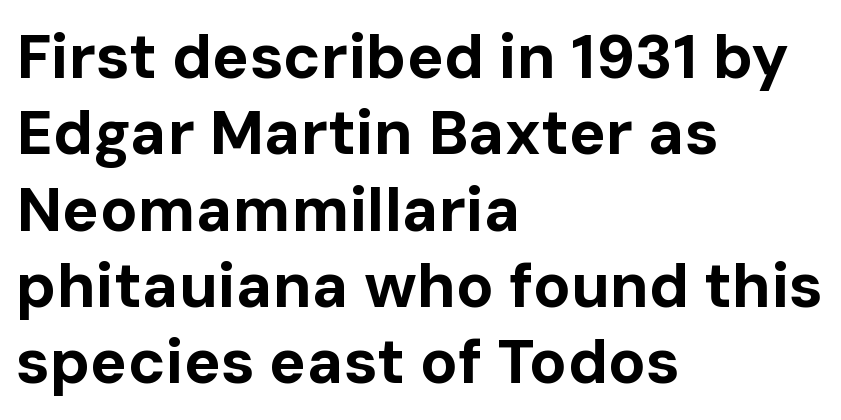
The image shows 62 px bold sans-serif type, upright; set left-aligned, line spacing 1.23x, normal letter spacing, not underlined; low stroke contrast and a medium x-height.
